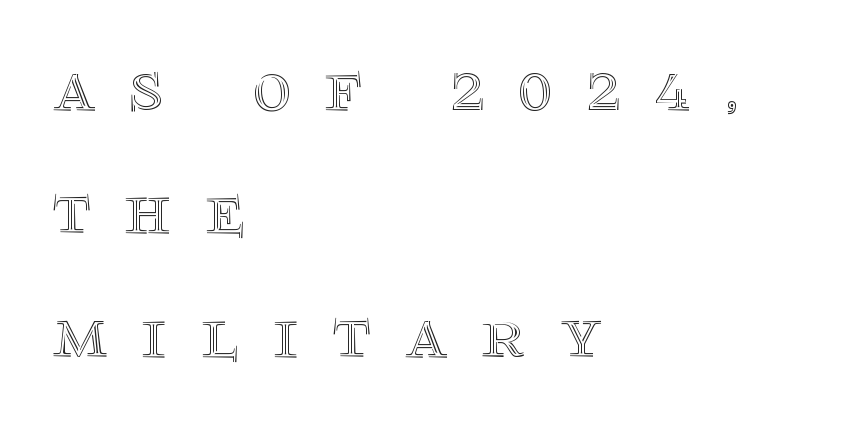
{"italic": "no", "width": "normal", "x_height": "large", "monospaced": "no", "underline": "no", "align": "left", "line_spacing": "normal", "line_spacing_ratio": 1.69, "letter_spacing": "wide", "letter_spacing_em": 0.48, "glyph_px": 73}
